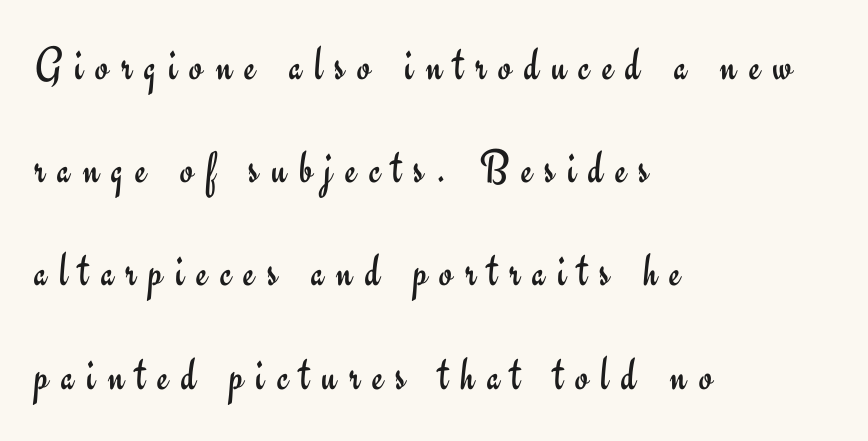
Every row of glyphs begins at an identical x-position on the left. Check where the strokes stop: nothing finishes them off — pure sans. Leading is clearly above the norm, producing a sparse column. Weight: in the light-to-regular range. Students, note that the glyphs here are deliberately spaced far apart. Character widths vary here, with narrow letters taking less room than wide ones.
